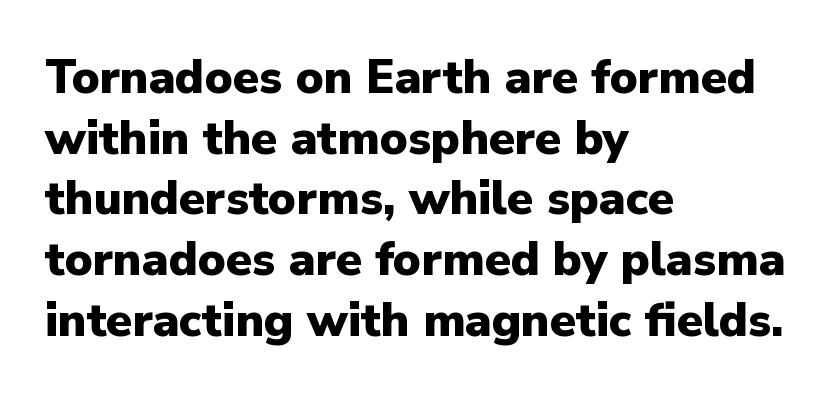
The image shows 47 px heavy sans-serif type, upright; set left-aligned, normal line spacing (1.29x), normal letter spacing, not underlined; low stroke contrast and a medium x-height.
